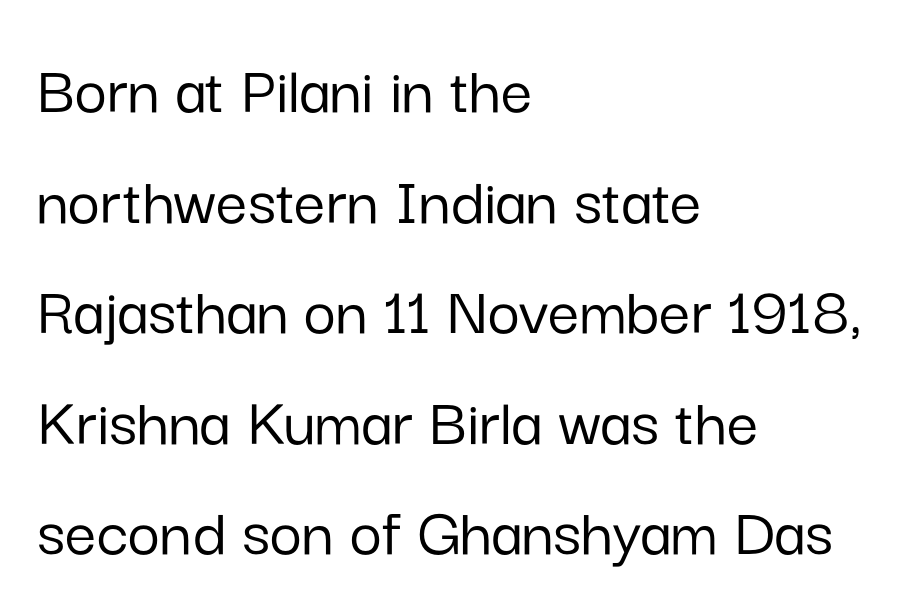
The image shows 70 px sans-serif type, upright; set left-aligned, normal line spacing (1.58x), normal letter spacing, not underlined; low stroke contrast and a medium x-height.
